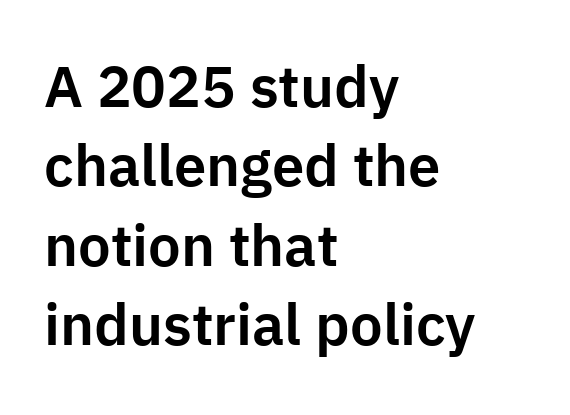
Q: Is the text italic (slanted)? A: No, it is upright.
Q: Is the typeface a serif or a sans-serif typeface? A: Sans-serif.
Q: Is the text underlined? A: No.
Q: How is the paragraph aligned? A: Left-aligned.
Q: Is the spacing between letters normal or unusually wide? A: Normal.
Q: Is the spacing between lines tight, normal or loose? A: Normal.
Q: Width (condensed, normal, or wide)? A: Normal.
Q: Stroke contrast? A: Low.
Q: x-height? A: Medium.
Q: Monospaced? A: No.
